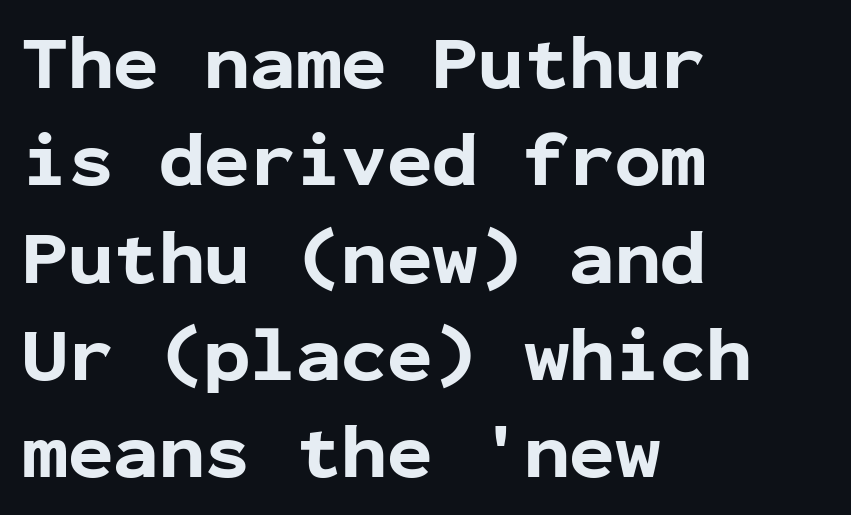
Evenly set lines give the paragraph a standard silhouette. This is roman type, the default non-slanted kind. The ragged edge is on the right, which tells us the setting is flush left. Note: no serifs on the glyphs.
